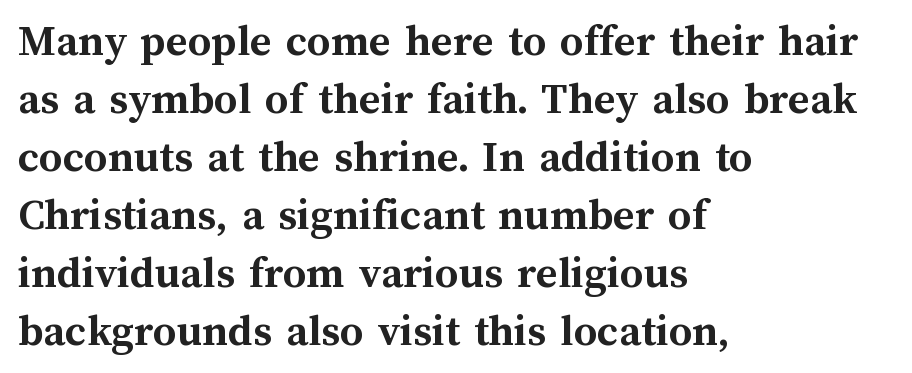
Quick note: not italic, upright. Every letter is thick-stroked: bold, no question. Rows of type keep a routine distance in the vertical direction. Decoration check: the copy has no underline. What stands out about the letter spacing? Nothing — it is the standard amount. Which margin do the lines hug? The left one — the right edge is uneven.
